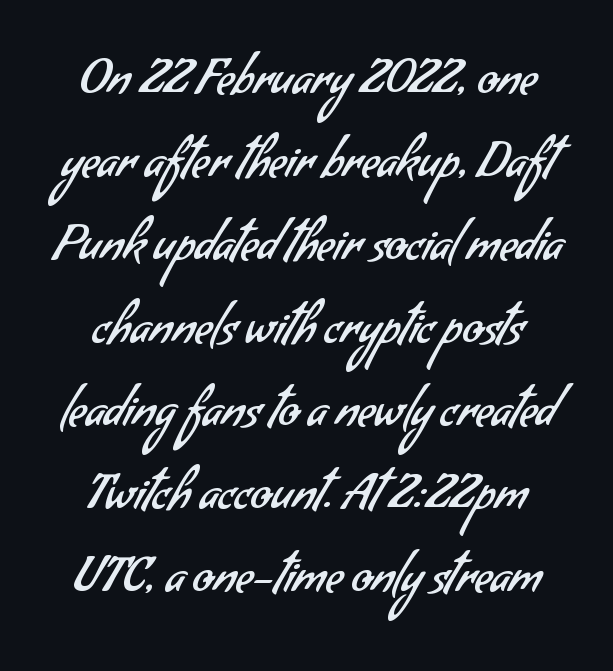
{"serif": "no", "bold": "no", "weight": "regular", "width": "normal", "stroke_contrast": "low", "x_height": "small", "monospaced": "no", "underline": "no", "line_spacing_ratio": 1.73, "letter_spacing": "normal", "letter_spacing_em": 0.0, "glyph_px": 48}
